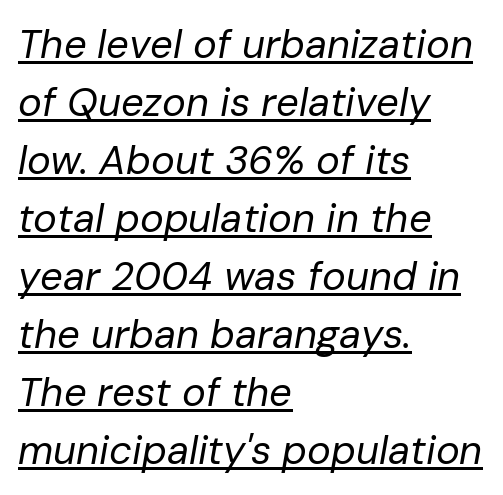
The image shows 40 px regular-weight type, italic (leaning right); set left-aligned, normal line spacing (1.45x), normal letter spacing, underlined; low stroke contrast and a medium x-height.
